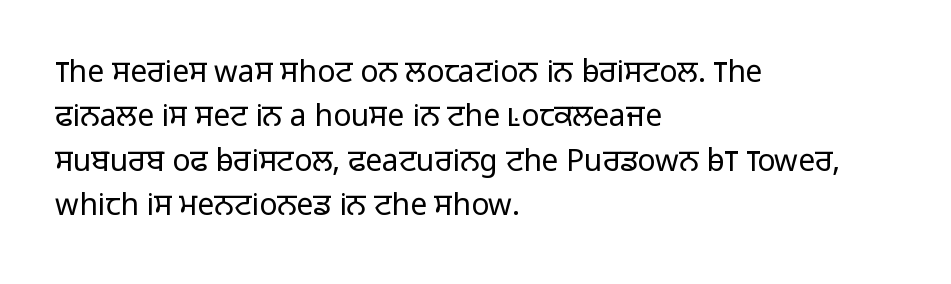
Q: Is the text bold? A: No.
Q: Is the text italic (slanted)? A: No, it is upright.
Q: Is the typeface a serif or a sans-serif typeface? A: Sans-serif.
Q: Is the text underlined? A: No.
Q: How is the paragraph aligned? A: Left-aligned.
Q: Is the spacing between letters normal or unusually wide? A: Normal.
Q: Is the spacing between lines tight, normal or loose? A: Normal.
Q: Width (condensed, normal, or wide)? A: Normal.
Q: Stroke contrast? A: Low.
Q: x-height? A: Medium.
Q: Monospaced? A: No.
